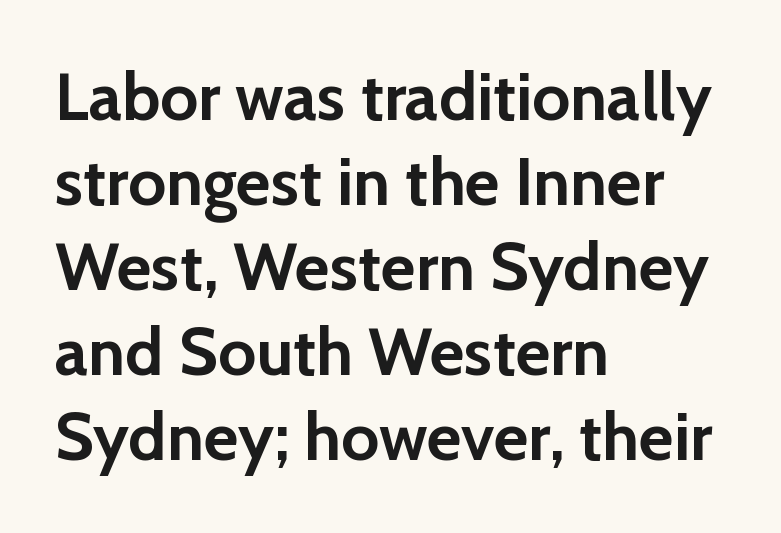
{"serif": "no", "italic": "no", "bold": "yes", "weight": "semibold", "width": "normal", "stroke_contrast": "low", "x_height": "medium", "monospaced": "no", "underline": "no", "align": "left", "line_spacing": "normal", "line_spacing_ratio": 1.27, "letter_spacing": "normal", "letter_spacing_em": 0.0, "glyph_px": 67}
